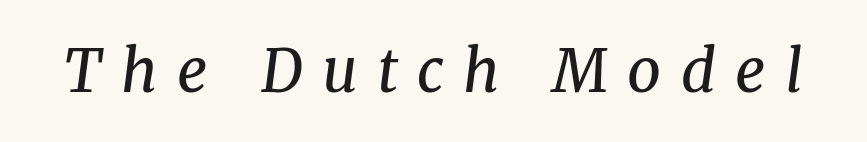
Descenders hang freely into open space. The typeface has the unassuming heft of standard copy or less. A serif font was chosen for this passage. Loose tracking; the words dissolve into strings of separated letters. Varying glyph widths throughout — classic text-font behaviour.
